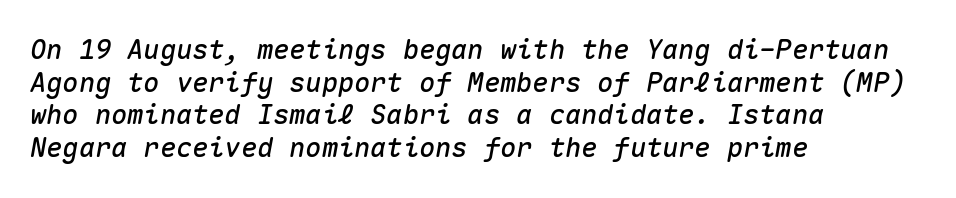
Q: Is the text italic (slanted)? A: Yes, it leans right by about 10 degrees.
Q: Is the text underlined? A: No.
Q: How is the paragraph aligned? A: Left-aligned.
Q: Is the spacing between letters normal or unusually wide? A: Normal.
